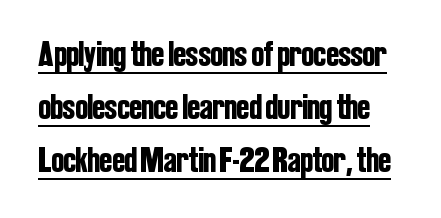
Q: Is the text italic (slanted)? A: No, it is upright.
Q: Is the typeface a serif or a sans-serif typeface? A: Sans-serif.
Q: Is the text underlined? A: Yes.
Q: Is the spacing between letters normal or unusually wide? A: Normal.
Q: Is the spacing between lines tight, normal or loose? A: Normal.
Q: Width (condensed, normal, or wide)? A: Condensed.
Q: Stroke contrast? A: Low.
Q: x-height? A: Medium.
Q: Monospaced? A: No.
